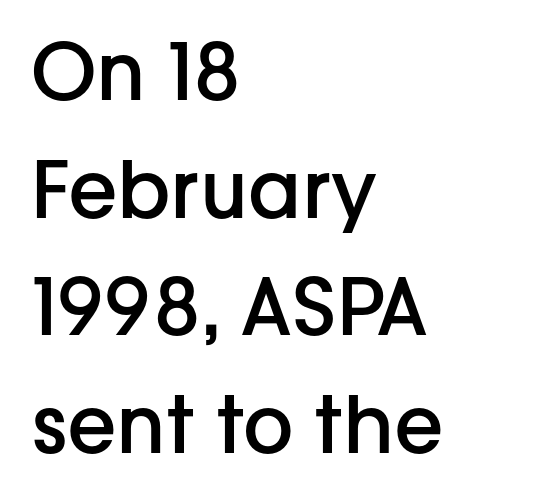
The image shows 79 px semibold sans-serif type, upright; set left-aligned, normal line spacing (1.49x), normal letter spacing, not underlined; low stroke contrast and a medium x-height.
